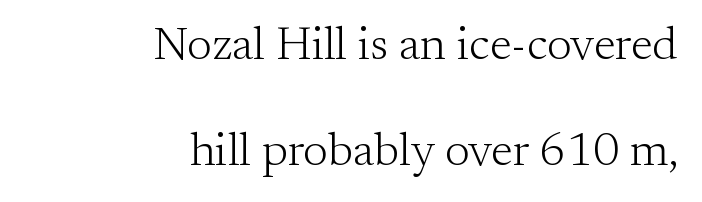
{"serif": "yes", "italic": "no", "bold": "no", "weight": "light", "width": "normal", "stroke_contrast": "medium", "x_height": "small", "monospaced": "no", "underline": "no", "align": "right", "line_spacing": "loose", "line_spacing_ratio": 2.25, "letter_spacing": "normal", "letter_spacing_em": 0.0, "glyph_px": 47}
